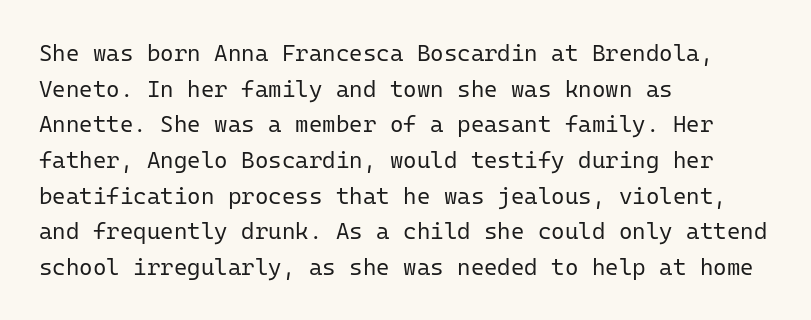
Q: Is the text bold? A: No.
Q: Is the text italic (slanted)? A: No, it is upright.
Q: Is the text underlined? A: No.
Q: How is the paragraph aligned? A: Left-aligned.
Q: Is the spacing between letters normal or unusually wide? A: Normal.
Q: Is the spacing between lines tight, normal or loose? A: Normal.
